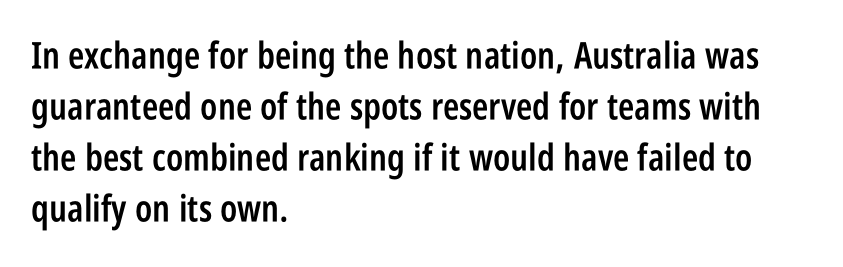
How are the letters spaced? Ordinarily, with no added tracking. A student would call this left alignment; a typographer would say flush left, rag right. Summary of vertical rhythm: regular, with standard interline spacing. I'd call this a sans setting — the letters go barefoot. This sample has the flowing, uneven cadence of proportional lettering. How heavy is the stroke? Medium-heavy — a semibold, shy of bold.
